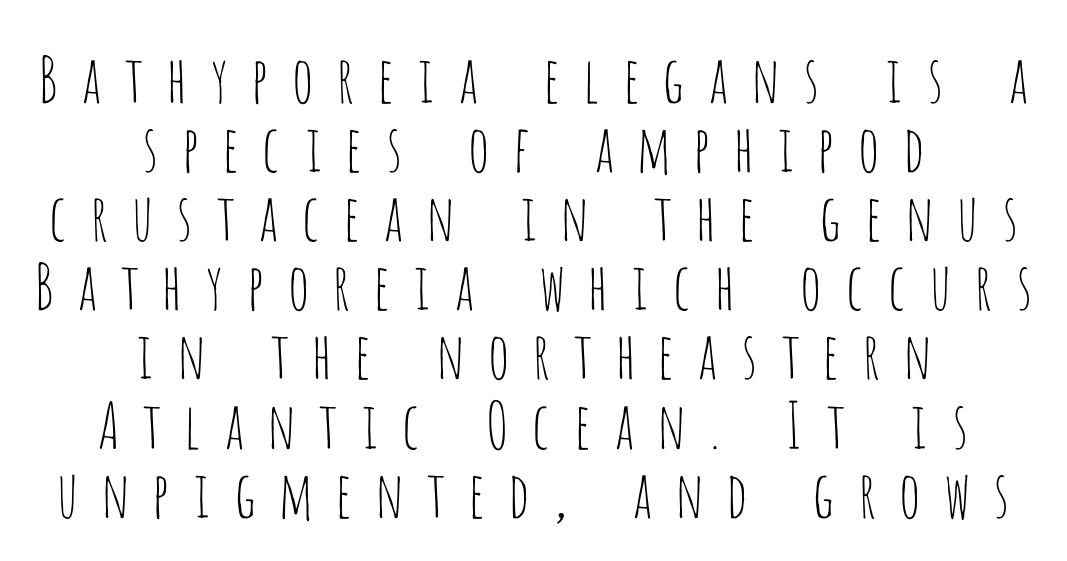
Q: Is the text bold? A: No.
Q: Is the text italic (slanted)? A: No, it is upright.
Q: Is the typeface a serif or a sans-serif typeface? A: Sans-serif.
Q: Is the text underlined? A: No.
Q: How is the paragraph aligned? A: Centered.
Q: Is the spacing between letters normal or unusually wide? A: Unusually wide.
Q: Is the spacing between lines tight, normal or loose? A: Tight.
Q: Width (condensed, normal, or wide)? A: Condensed.
Q: Stroke contrast? A: Low.
Q: x-height? A: Large.
Q: Monospaced? A: No.
